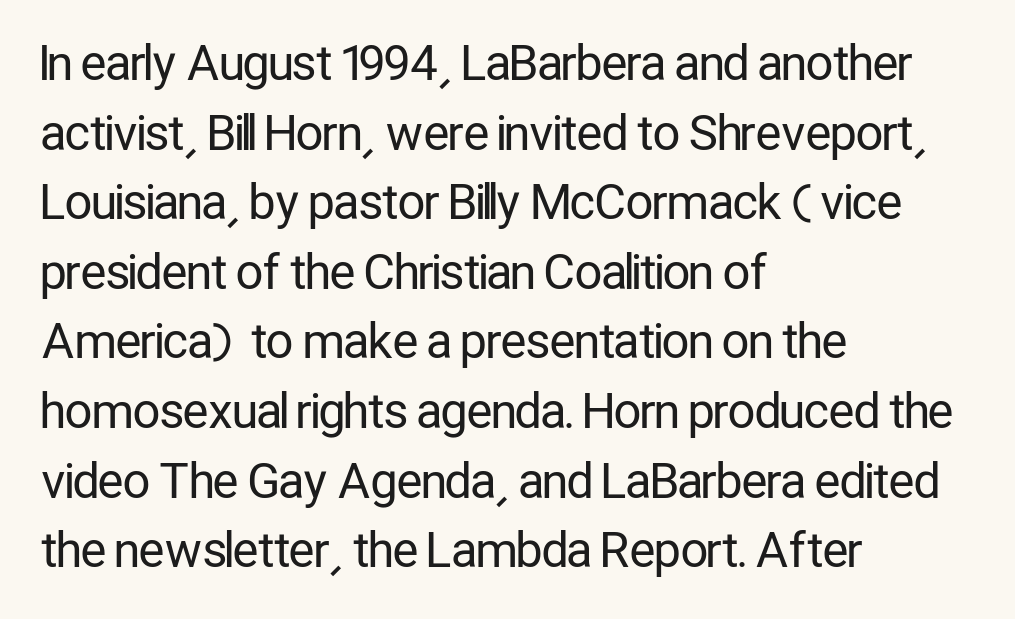
The glyphs in this specimen are sans serif. The rag falls on the right side of this text block. In terms of leading, this rendering sits right in the middle. The type sits square on the baseline with zero lean. Think of a printed novel: that variable character pitch is what you see here. Type without underlining.
